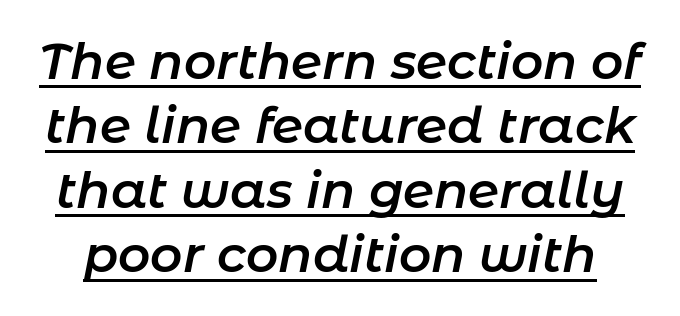
Inter-character spacing is left at the font's built-in metrics. You can see a thin bar hugging the bottom of the glyphs. This sample uses an oblique cut, with every glyph tilted off the vertical. Think of a printed novel: that variable character pitch is what you see here.
